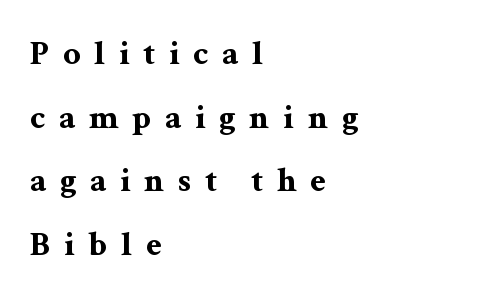
On the weight axis this lands at bold, roughly 700. I'd call this a serif setting — the letters wear small feet. Tall strokes in this sample are plumb rather than angled. Line starts are locked; line ends wander. The passage shown is typed in a proportional face where columns would drift.
